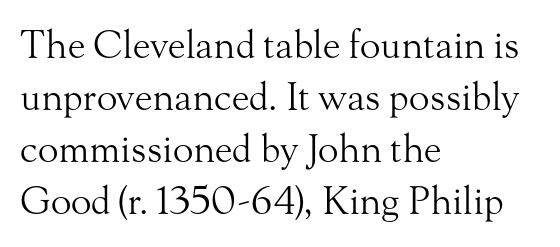
Q: Is the text bold? A: No.
Q: Is the text italic (slanted)? A: No, it is upright.
Q: Is the typeface a serif or a sans-serif typeface? A: Serif.
Q: Is the text underlined? A: No.
Q: How is the paragraph aligned? A: Left-aligned.
Q: Is the spacing between letters normal or unusually wide? A: Normal.
Q: Is the spacing between lines tight, normal or loose? A: Normal.
Q: Width (condensed, normal, or wide)? A: Normal.
Q: Stroke contrast? A: Medium.
Q: x-height? A: Small.
Q: Monospaced? A: No.
